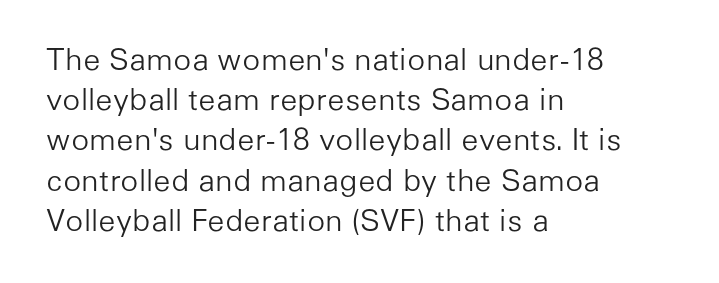
Designer's note — italics off, roman on. Where is the straight margin? On the left. The passage shown is typed in a proportional face where columns would drift. Regular leading. Font category for this specimen: sans-serif. Nothing heavy about these letters — not bold at all.
